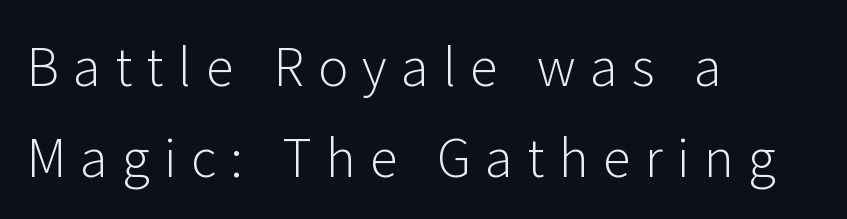
{"serif": "no", "italic": "no", "bold": "no", "weight": "light", "width": "normal", "stroke_contrast": "low", "x_height": "medium", "monospaced": "no", "underline": "no", "align": "left", "line_spacing_ratio": 1.79, "letter_spacing": "wide", "letter_spacing_em": 0.28, "glyph_px": 51}
